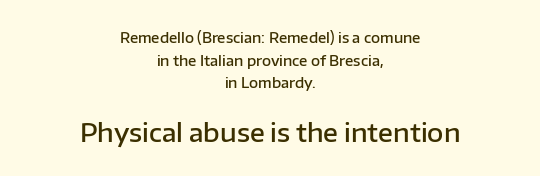
{"italic": "no", "bold": "semi", "underline": "no", "align": "center", "line_spacing": "normal", "line_spacing_ratio": 1.61, "letter_spacing": "normal", "letter_spacing_em": 0.0, "larger_block": "second", "size_ratio": 1.79, "glyph_px": 25}
